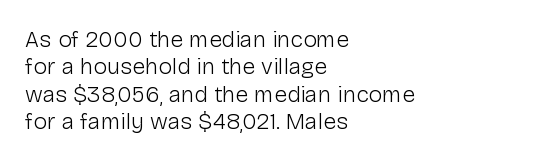
Q: Is the text bold? A: No.
Q: Is the text italic (slanted)? A: No, it is upright.
Q: Is the text underlined? A: No.
Q: How is the paragraph aligned? A: Left-aligned.
Q: Is the spacing between letters normal or unusually wide? A: Normal.
